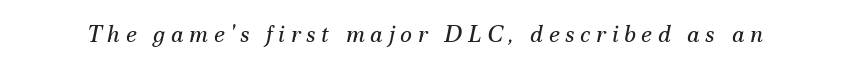
The words here are not underlined. The passage shown has open, widely tracked lettering throughout. These lines were composed using italics. No chunkiness to these letters — they're not bold.
